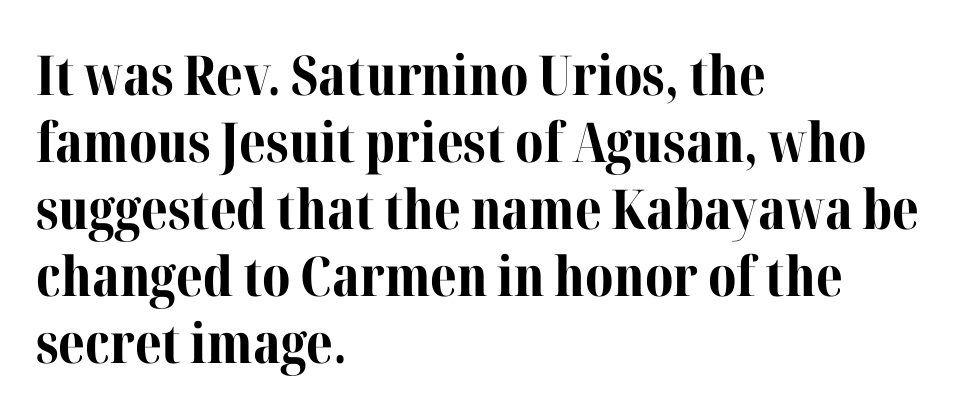
The image shows 55 px bold serif type, upright; set left-aligned, line spacing 1.22x, normal letter spacing, not underlined; medium stroke contrast and a medium x-height.
